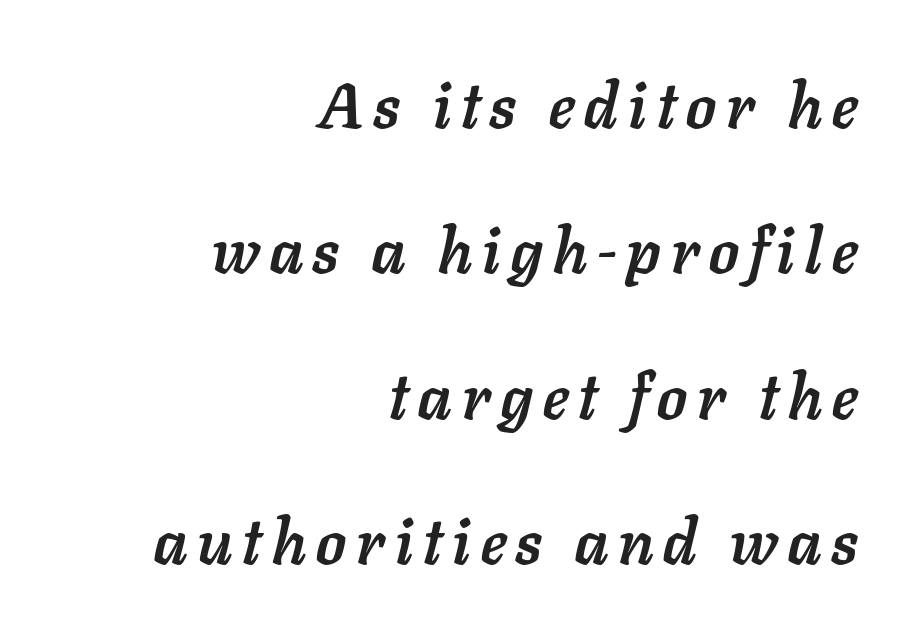
The image shows 64 px semibold type, italic (leaning right); set right-aligned, loose line spacing (2.27x), not underlined; low stroke contrast and a medium x-height.
